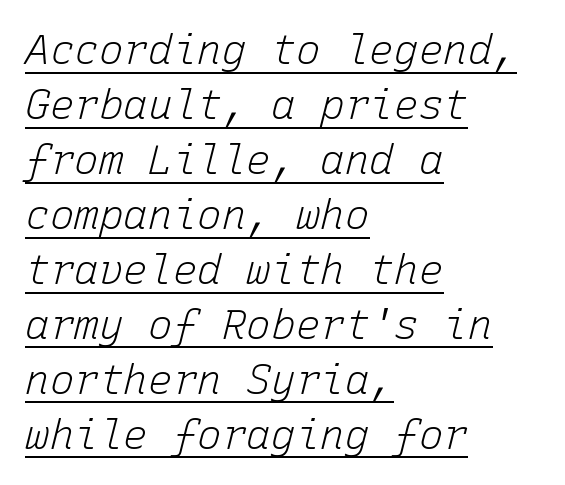
The image shows 41 px light type, italic (leaning right), monospaced; set left-aligned, normal line spacing (1.34x), normal letter spacing, underlined; low stroke contrast and a medium x-height.
